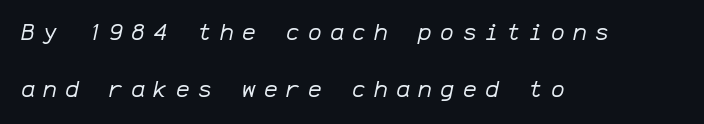
The image shows 23 px text type, italic (leaning right); set left-aligned, loose line spacing (2.48x), unusually wide letter spacing (+0.36 em), not underlined.
